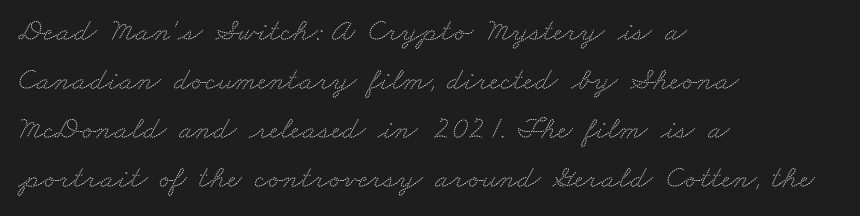
{"serif": "yes", "width": "wide", "stroke_contrast": "medium", "x_height": "small", "monospaced": "no", "underline": "no", "align": "left", "line_spacing": "normal", "line_spacing_ratio": 1.53, "letter_spacing": "normal", "letter_spacing_em": 0.0, "glyph_px": 32}
